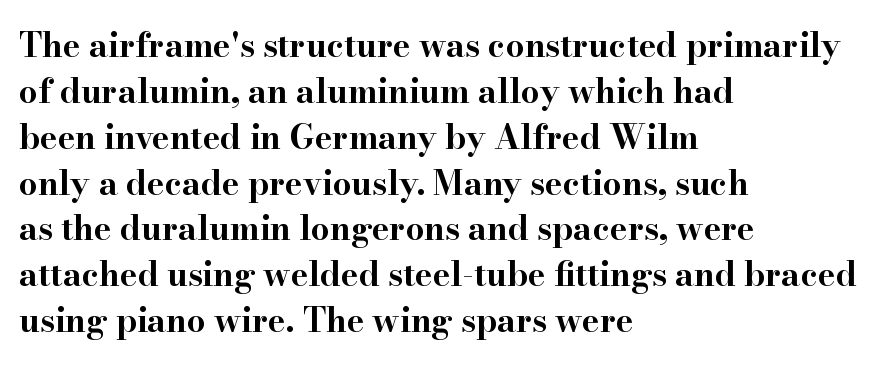
The letters advance in unequal steps, a hallmark of proportional type. I'd call this a serif setting — the letters wear small feet. Vertical spacing — default. These lines stack with their left ends in a neat column.
